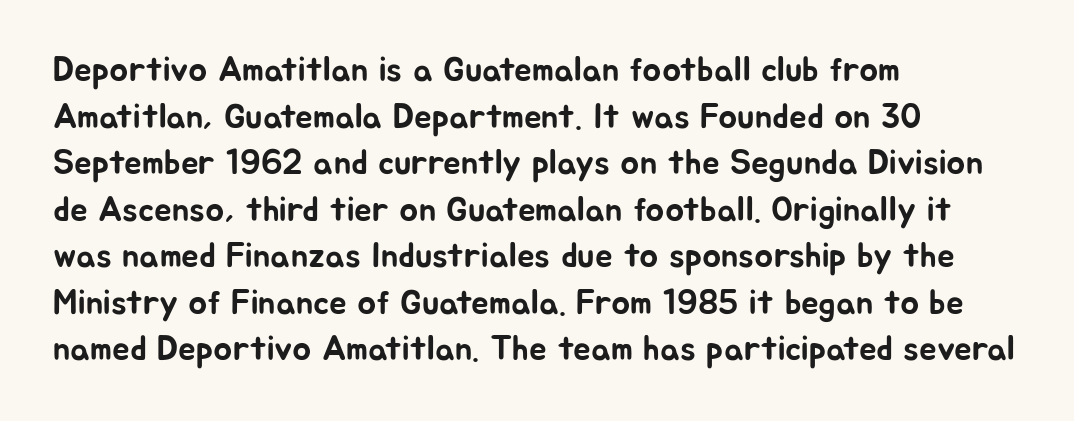
{"serif": "no", "italic": "no", "width": "normal", "stroke_contrast": "low", "x_height": "medium", "monospaced": "no", "underline": "no", "align": "left", "line_spacing": "normal", "line_spacing_ratio": 1.33, "letter_spacing": "normal", "letter_spacing_em": 0.0, "glyph_px": 35}
